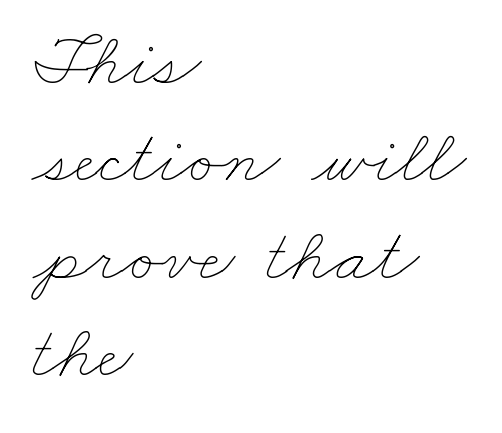
The image shows 76 px thin, wide type; set left-aligned, normal line spacing (1.28x), normal letter spacing, not underlined; low stroke contrast and a small x-height.
